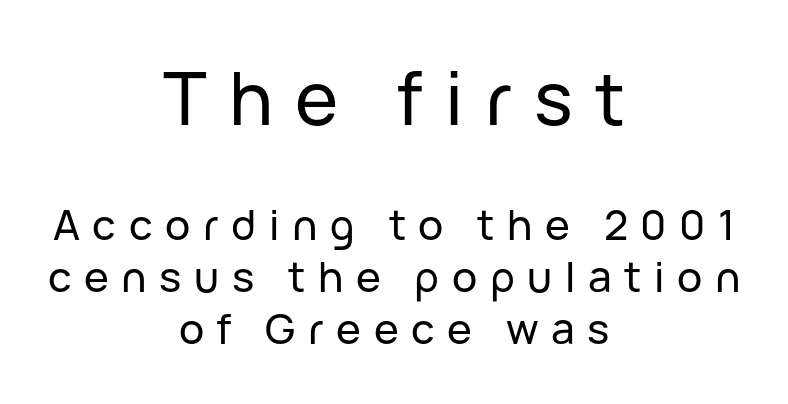
{"serif": "no", "italic": "no", "width": "normal", "stroke_contrast": "low", "x_height": "medium", "monospaced": "no", "underline": "no", "align": "center", "line_spacing_ratio": 1.23, "letter_spacing": "wide", "letter_spacing_em": 0.3, "larger_block": "first", "size_ratio": 1.74, "glyph_px": 73}
